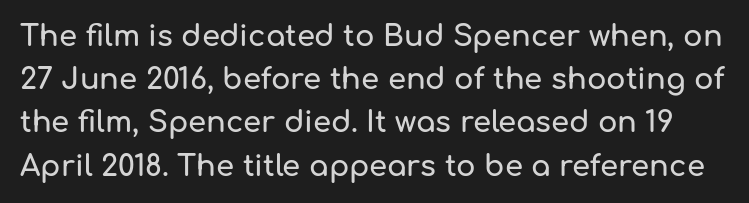
Q: Is the text italic (slanted)? A: No, it is upright.
Q: Is the typeface a serif or a sans-serif typeface? A: Sans-serif.
Q: Is the text underlined? A: No.
Q: Is the spacing between letters normal or unusually wide? A: Normal.
Q: Is the spacing between lines tight, normal or loose? A: Normal.
Q: Width (condensed, normal, or wide)? A: Normal.
Q: Stroke contrast? A: Low.
Q: x-height? A: Medium.
Q: Monospaced? A: No.
